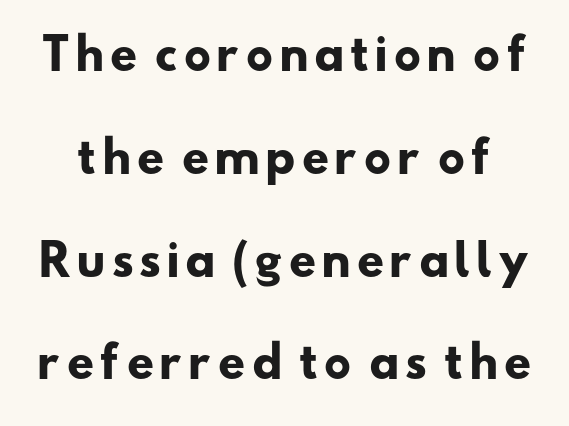
The block of text is sparse from top to bottom, with ample space between rows. These lines carry a lot of weight — the face is fully bold. The face used here is proportionally spaced, like ordinary book or web type. Each row of text sits above clean, open space. You can tell from the bare stems that sans-serif type was used.
